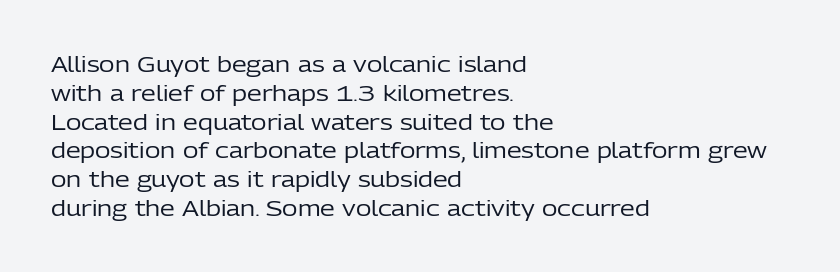
The image shows 21 px text type, upright; set left-aligned, normal line spacing (1.37x), normal letter spacing, not underlined.
